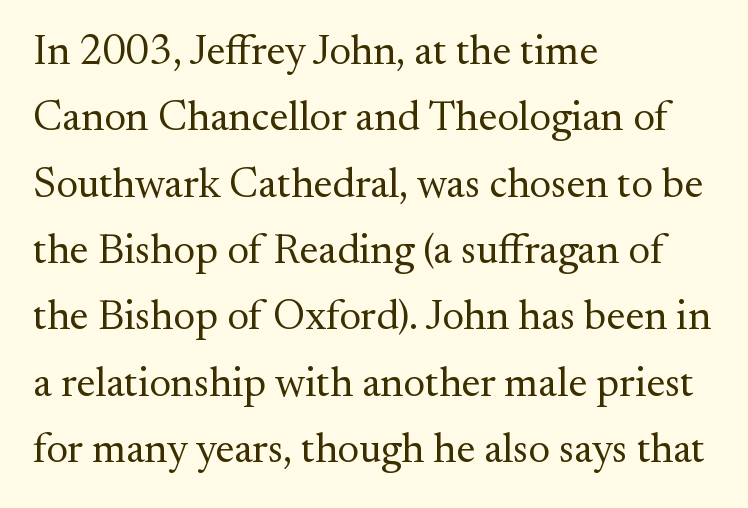
The image shows 42 px regular-weight serif type, upright; set left-aligned, normal line spacing (1.58x), normal letter spacing, not underlined; medium stroke contrast and a small x-height.
